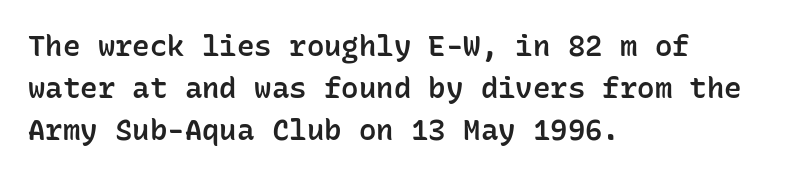
{"serif": "no", "italic": "no", "bold": "semi", "weight": "semibold", "width": "normal", "stroke_contrast": "low", "x_height": "medium", "monospaced": "yes", "underline": "no", "align": "left", "line_spacing": "normal", "line_spacing_ratio": 1.45, "letter_spacing": "normal", "letter_spacing_em": 0.0, "glyph_px": 29}
